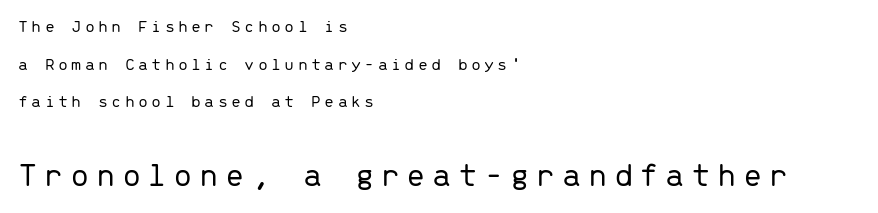
The image shows 35 px light sans-serif type, upright, monospaced; set left-aligned, loose line spacing (2.09x), not underlined; the second (bottom) block is 1.94x larger; low stroke contrast and a medium x-height.
